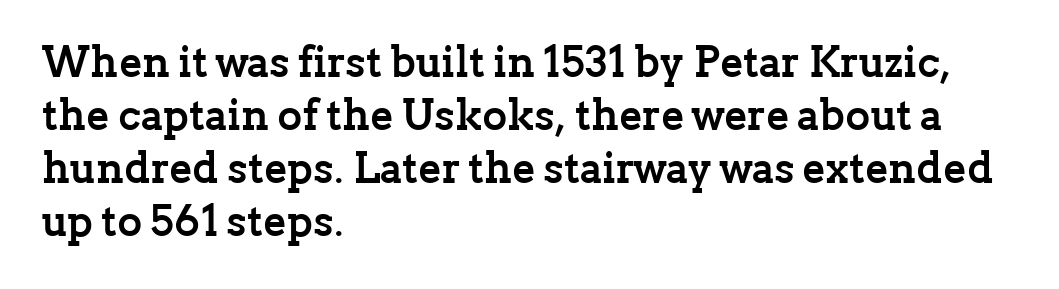
Q: Is the text bold? A: Yes.
Q: Is the text italic (slanted)? A: No, it is upright.
Q: Is the typeface a serif or a sans-serif typeface? A: Serif.
Q: Is the text underlined? A: No.
Q: How is the paragraph aligned? A: Left-aligned.
Q: Is the spacing between letters normal or unusually wide? A: Normal.
Q: Width (condensed, normal, or wide)? A: Normal.
Q: Stroke contrast? A: Low.
Q: x-height? A: Medium.
Q: Monospaced? A: No.
